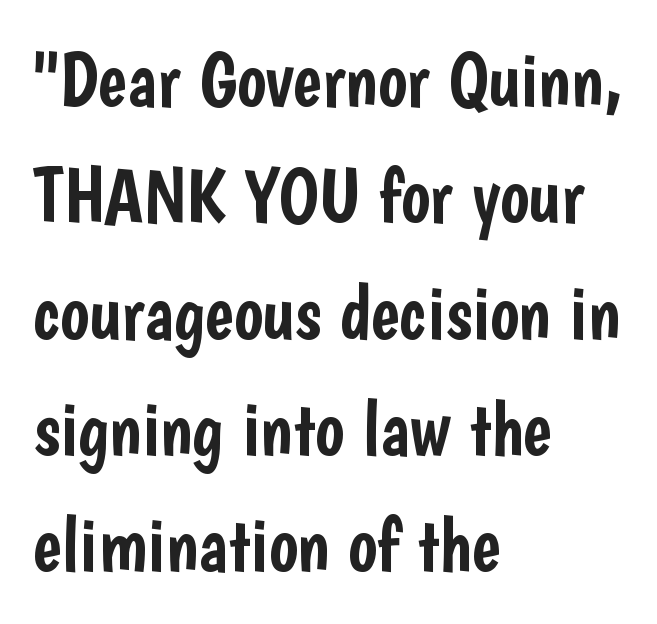
These lines keep a tight, regular rhythm from letter to letter. The block of text has a typical density, with ordinary space between rows. The font's upright variant was chosen for this text. These lines are set flush left with a ragged right edge. You can tell from the bare stems that sans-serif type was used.
